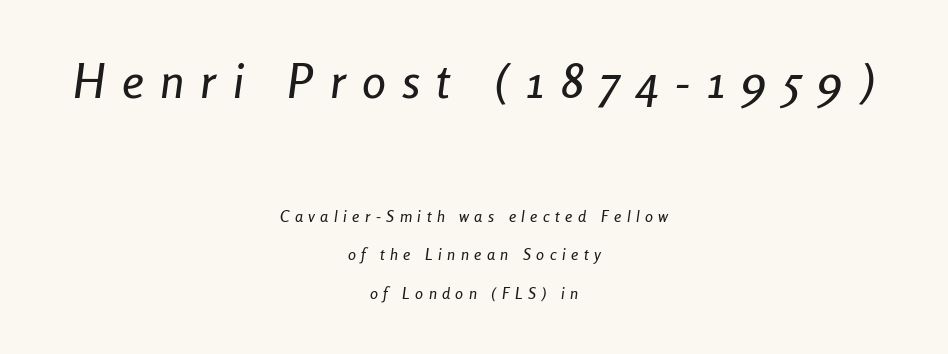
Q: Is the text italic (slanted)? A: Yes, it leans right by about 8 degrees.
Q: Is the text underlined? A: No.
Q: How is the paragraph aligned? A: Centered.
Q: Is the spacing between letters normal or unusually wide? A: Unusually wide.
Q: Is the spacing between lines tight, normal or loose? A: Loose.
Q: Which block of text is set in a larger size, the first (top) or the second (bottom)? A: The first (top) one.
Q: Width (condensed, normal, or wide)? A: Condensed.
Q: Stroke contrast? A: Low.
Q: x-height? A: Medium.
Q: Monospaced? A: No.
